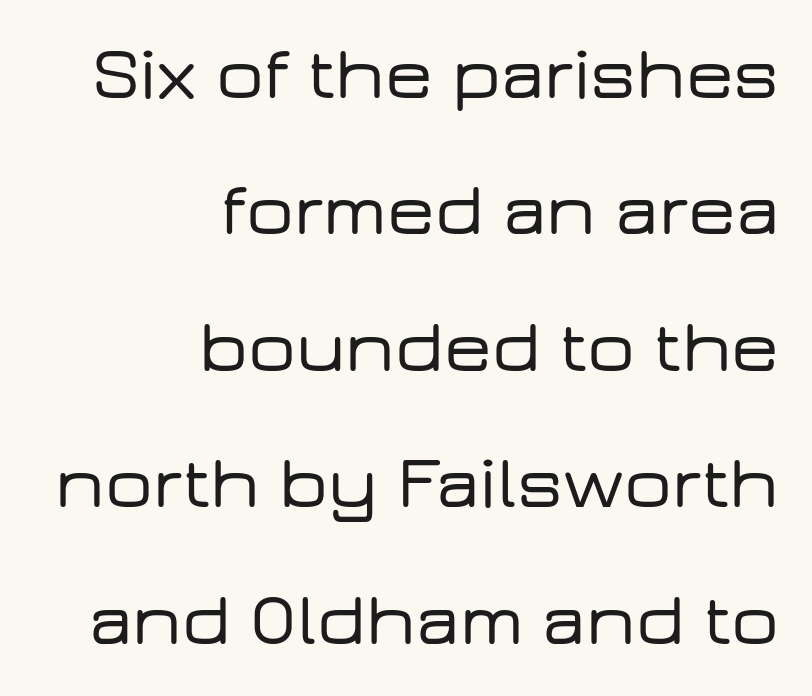
Q: Is the text italic (slanted)? A: No, it is upright.
Q: Is the typeface a serif or a sans-serif typeface? A: Sans-serif.
Q: Is the text underlined? A: No.
Q: How is the paragraph aligned? A: Right-aligned.
Q: Is the spacing between letters normal or unusually wide? A: Normal.
Q: Width (condensed, normal, or wide)? A: Wide.
Q: Stroke contrast? A: Low.
Q: x-height? A: Medium.
Q: Monospaced? A: No.
